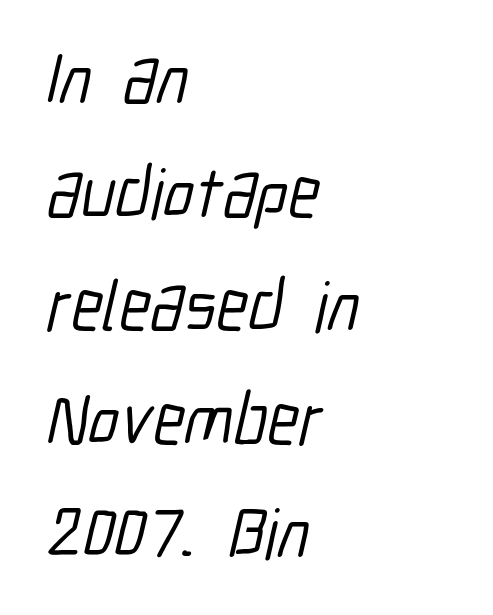
The letters sit at their default tracking, neither squeezed nor spread. You could not count columns in this text — the font is proportionally spaced. Check under the words: just untouched page. If you drew a ruler down the left edge, every line would touch it. The rendering shows plain stroke endings on the letterforms — a sans-serif design.
